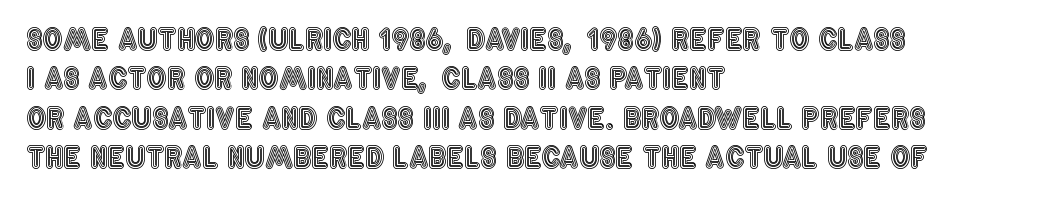
The image shows 28 px condensed type, upright; set left-aligned, normal line spacing (1.41x), normal letter spacing, not underlined; a large x-height.
